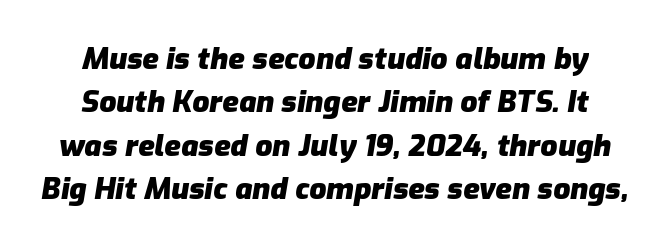
The image shows 30 px heavy type, italic (leaning right); set normal line spacing (1.45x), normal letter spacing, not underlined; low stroke contrast and a medium x-height.
